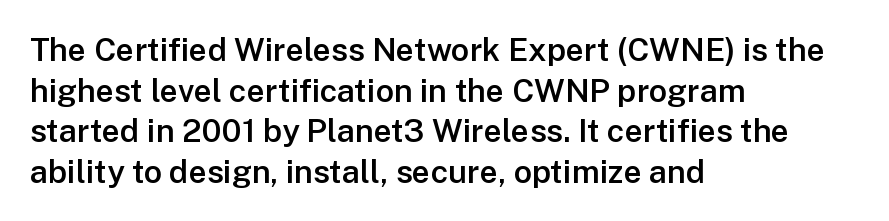
The image shows 32 px semibold sans-serif type, upright; set left-aligned, normal line spacing (1.27x), normal letter spacing, not underlined; low stroke contrast and a medium x-height.
